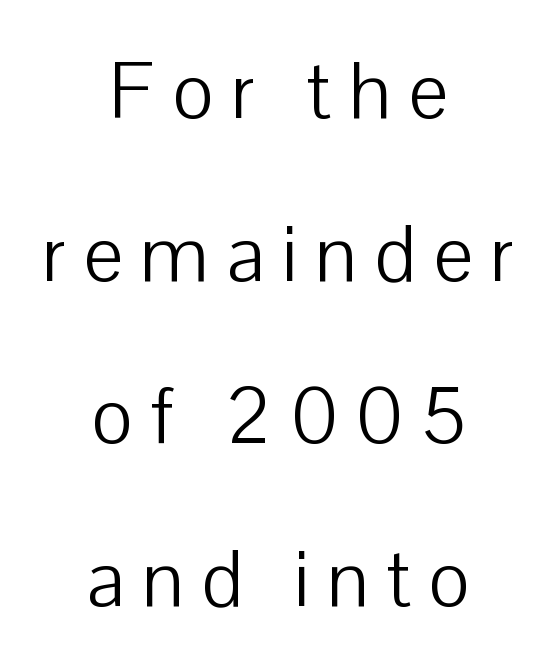
The image shows 79 px light sans-serif type, upright; set centered, loose line spacing (2.06x), unusually wide letter spacing (+0.22 em), not underlined; low stroke contrast and a medium x-height.
